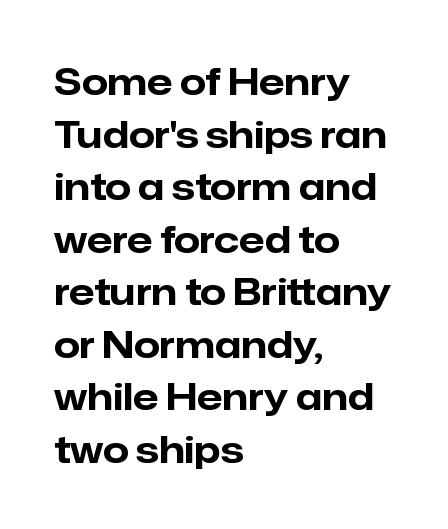
Q: Is the text bold? A: Yes.
Q: Is the text italic (slanted)? A: No, it is upright.
Q: Is the typeface a serif or a sans-serif typeface? A: Sans-serif.
Q: Is the text underlined? A: No.
Q: How is the paragraph aligned? A: Left-aligned.
Q: Is the spacing between letters normal or unusually wide? A: Normal.
Q: Is the spacing between lines tight, normal or loose? A: Normal.
Q: Width (condensed, normal, or wide)? A: Normal.
Q: Stroke contrast? A: Low.
Q: x-height? A: Medium.
Q: Monospaced? A: No.
